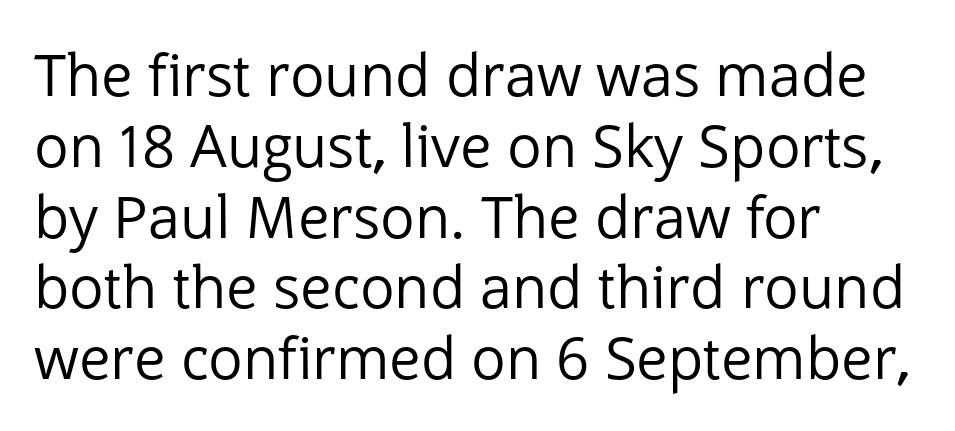
{"serif": "no", "italic": "no", "bold": "no", "weight": "regular", "width": "normal", "stroke_contrast": "low", "x_height": "medium", "monospaced": "no", "underline": "no", "align": "left", "line_spacing_ratio": 1.22, "letter_spacing": "normal", "letter_spacing_em": 0.0, "glyph_px": 58}
